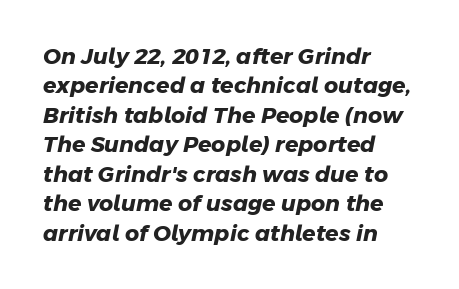
{"bold": "yes", "underline": "no", "align": "left", "line_spacing": "normal", "line_spacing_ratio": 1.34, "letter_spacing": "normal", "letter_spacing_em": 0.0, "glyph_px": 22}
